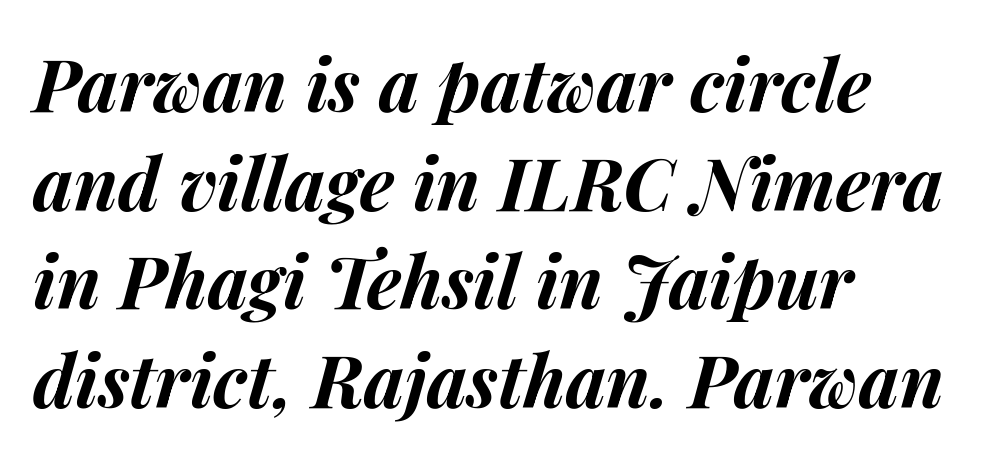
The image shows 73 px bold type, italic (leaning right); set left-aligned, normal line spacing (1.35x), normal letter spacing, not underlined; medium stroke contrast and a medium x-height.
